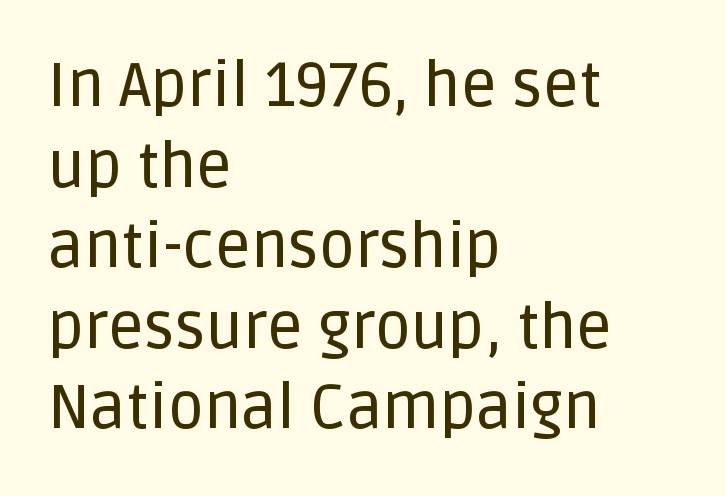
You can tell it's not italic because the verticals are truly vertical. Beneath every word, the page is bare. Check where the strokes stop: nothing finishes them off — pure sans. Do the characters align in a grid? No, the font is proportional.
